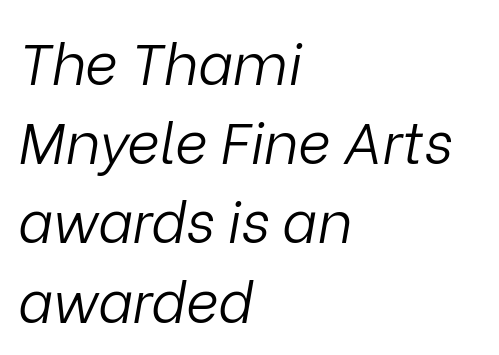
There is no visible air inserted between adjacent glyphs. Bold? No — there's no thickening of the strokes. The strip under each line holds only bare page. Slanted lettering throughout.
